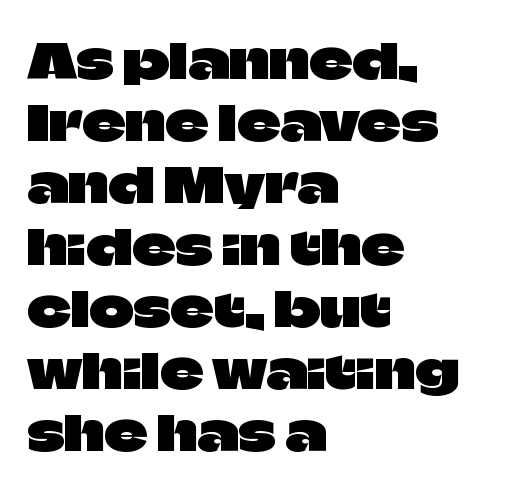
{"serif": "no", "italic": "no", "width": "normal", "stroke_contrast": "low", "x_height": "large", "monospaced": "no", "underline": "no", "align": "left", "line_spacing": "normal", "line_spacing_ratio": 1.29, "letter_spacing": "normal", "letter_spacing_em": 0.0, "glyph_px": 48}
